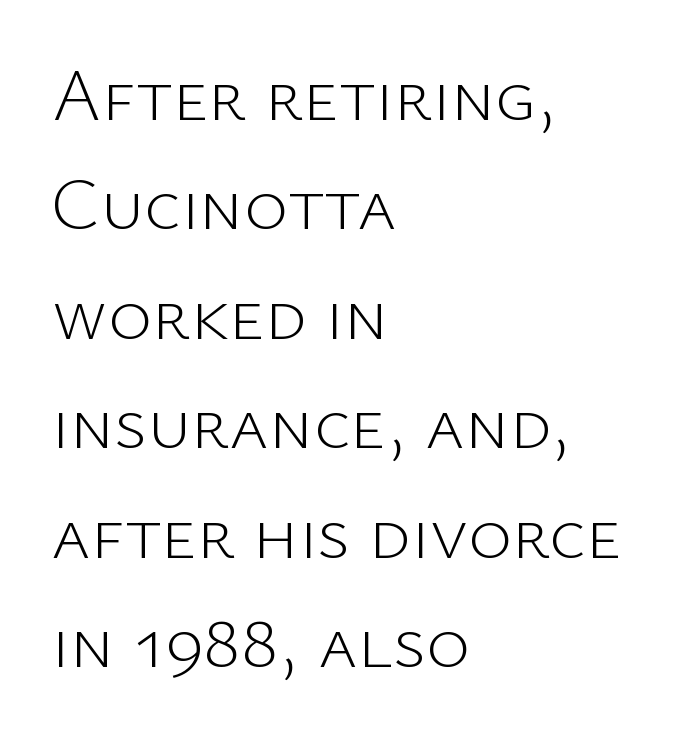
The image shows 75 px light sans-serif type, upright; set left-aligned, normal line spacing (1.46x), normal letter spacing, not underlined; low stroke contrast and a medium x-height.
